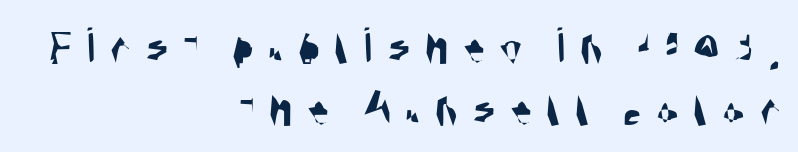
{"serif": "no", "width": "condensed", "stroke_contrast": "medium", "x_height": "large", "monospaced": "no", "underline": "no", "align": "right", "line_spacing_ratio": 1.2, "letter_spacing": "wide", "letter_spacing_em": 0.28, "glyph_px": 52}
